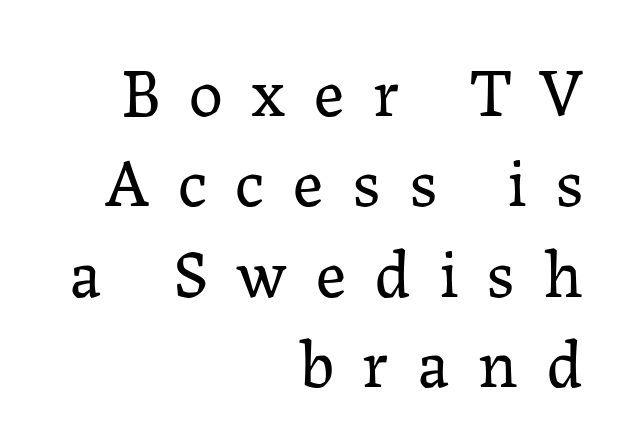
Q: Is the text bold? A: No.
Q: Is the text italic (slanted)? A: No, it is upright.
Q: Is the typeface a serif or a sans-serif typeface? A: Serif.
Q: Is the text underlined? A: No.
Q: How is the paragraph aligned? A: Right-aligned.
Q: Is the spacing between letters normal or unusually wide? A: Unusually wide.
Q: Is the spacing between lines tight, normal or loose? A: Normal.
Q: Width (condensed, normal, or wide)? A: Normal.
Q: Stroke contrast? A: Low.
Q: x-height? A: Medium.
Q: Monospaced? A: No.
